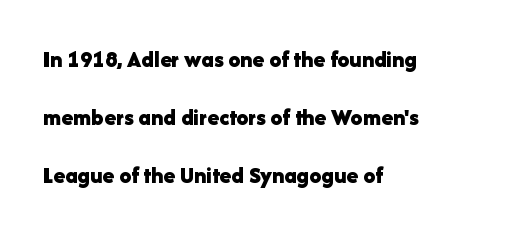
{"italic": "no", "bold": "yes", "underline": "no", "align": "left", "line_spacing": "loose", "line_spacing_ratio": 2.42, "letter_spacing": "normal", "letter_spacing_em": 0.0, "glyph_px": 24}
